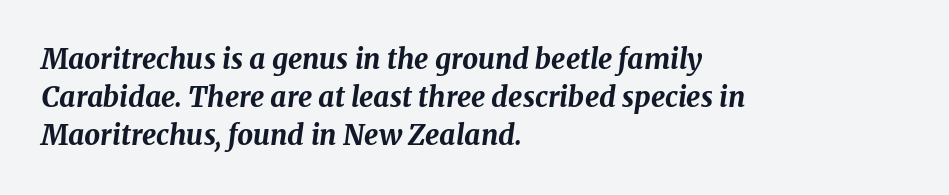
{"italic": "yes", "lean": "right", "slant_degrees": 8, "bold": "yes", "weight": "bold", "width": "normal", "stroke_contrast": "medium", "x_height": "medium", "monospaced": "no", "underline": "no", "align": "left", "line_spacing": "normal", "line_spacing_ratio": 1.36, "letter_spacing": "normal", "letter_spacing_em": 0.0, "glyph_px": 28}
